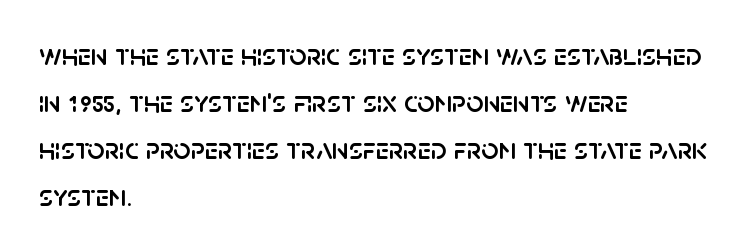
Alignment: flush left. Check the space under the baseline: it is left empty. Is this a fixed-width face? No — the glyphs have proportional, varying widths. Posture: straight, roman, zero tilt. The letters sit at their default tracking, neither squeezed nor spread.
